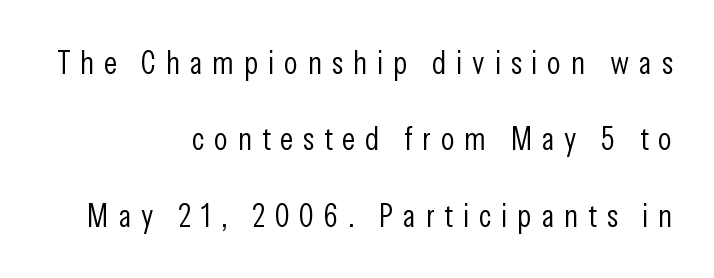
Typographically, this falls in the sans-serif category. It's the straight-up-and-down kind of type. Widely set lines give the paragraph a tall, airy silhouette. Typeset ragged left — the right edge is the straight one.
